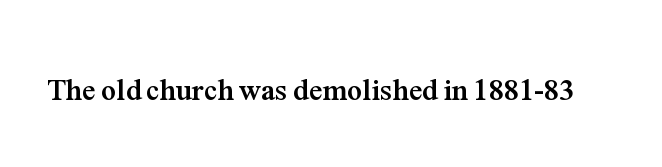
The image shows 30 px semibold serif type, upright; set normal letter spacing, not underlined; medium stroke contrast and a medium x-height.
